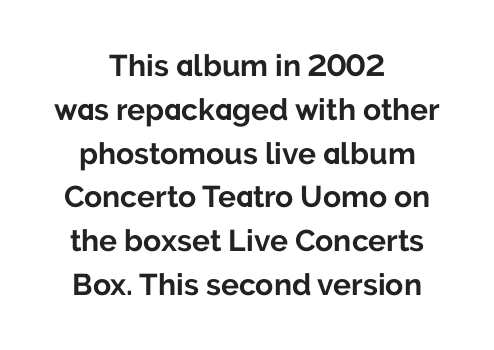
{"serif": "no", "italic": "no", "bold": "yes", "weight": "bold", "width": "normal", "stroke_contrast": "low", "x_height": "medium", "monospaced": "no", "underline": "no", "align": "center", "line_spacing": "normal", "line_spacing_ratio": 1.46, "letter_spacing": "normal", "letter_spacing_em": 0.0, "glyph_px": 30}
